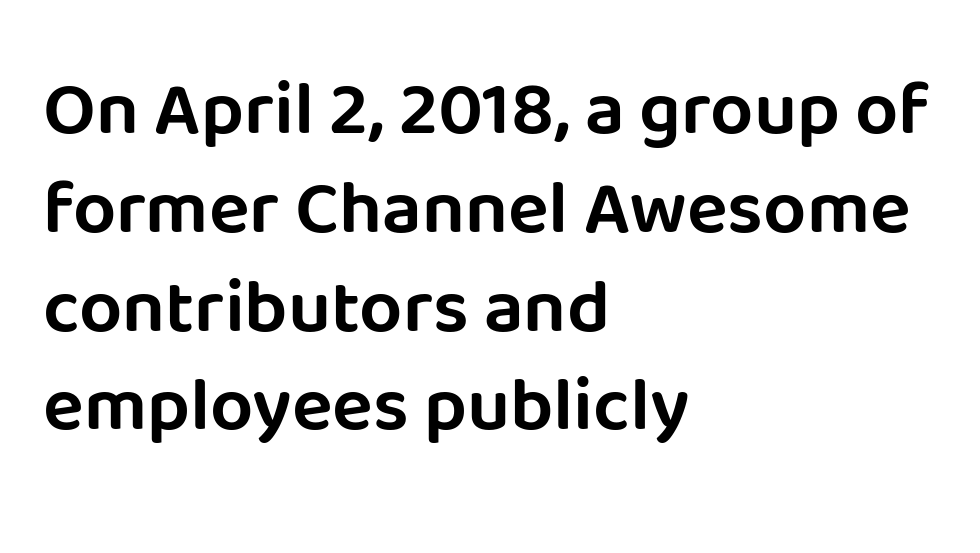
Note the varied advance widths — an 'i' is clearly narrower than an 'm'. Any mark beneath the type? The region is blank. This sample is left-justified, so line endings fall wherever the words run out. This is roman type, the default non-slanted kind.
